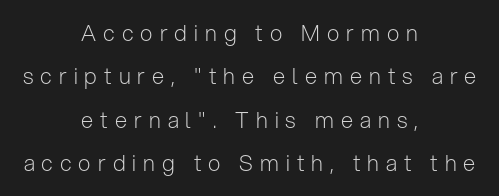
The image shows 22 px text type, upright; set centered, loose line spacing (1.97x), unusually wide letter spacing (+0.32 em), not underlined.
